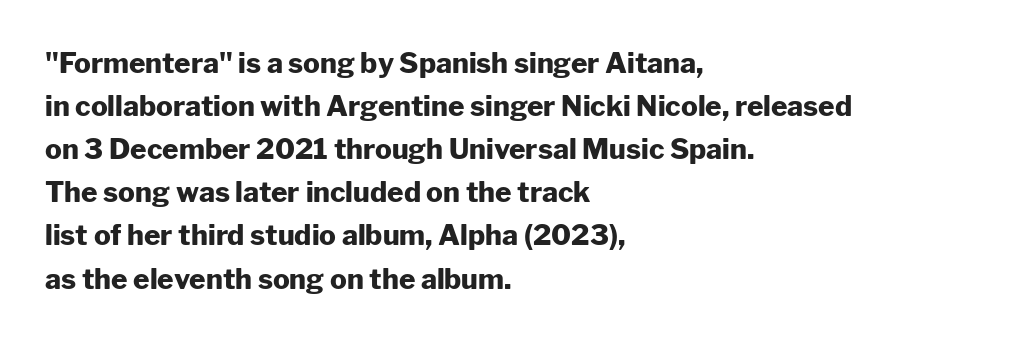
{"serif": "no", "italic": "no", "bold": "yes", "weight": "heavy", "width": "normal", "stroke_contrast": "low", "x_height": "medium", "monospaced": "no", "underline": "no", "align": "left", "line_spacing": "normal", "line_spacing_ratio": 1.54, "letter_spacing": "normal", "letter_spacing_em": 0.0, "glyph_px": 28}
